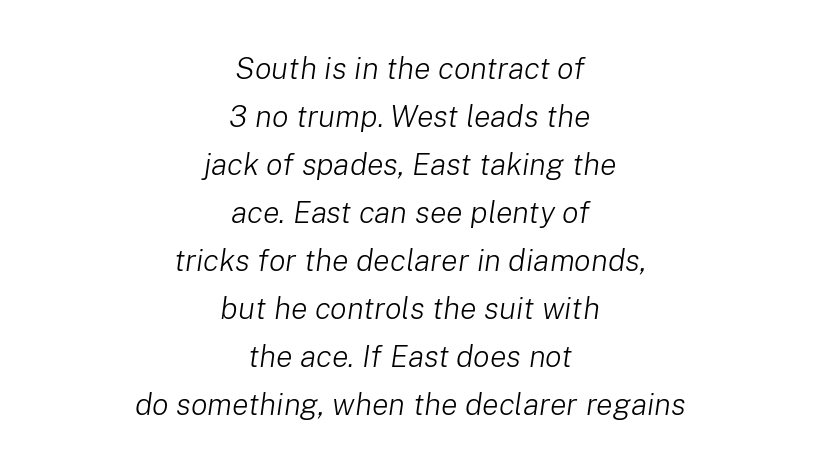
The passage shown stacks its lines at a standard gap. The rendering uses natural spacing where letterforms have individual widths. The horizontal fit of the characters is conventional and even. The rendering applies a slant to the glyphs. Which margin do the lines hug? Neither — every line sits in the middle.
